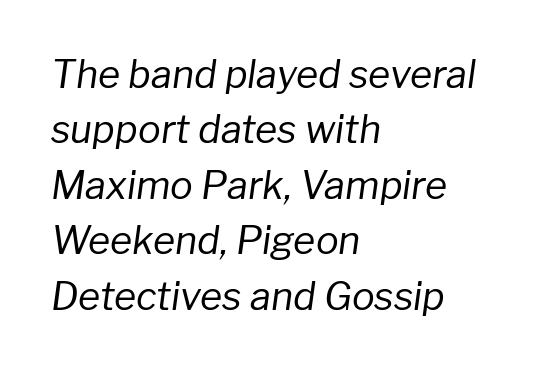
Q: Is the text bold? A: No.
Q: Is the text italic (slanted)? A: Yes, it leans right by about 8 degrees.
Q: Is the text underlined? A: No.
Q: How is the paragraph aligned? A: Left-aligned.
Q: Is the spacing between letters normal or unusually wide? A: Normal.
Q: Is the spacing between lines tight, normal or loose? A: Normal.
Q: Width (condensed, normal, or wide)? A: Normal.
Q: Stroke contrast? A: Low.
Q: x-height? A: Medium.
Q: Monospaced? A: No.
